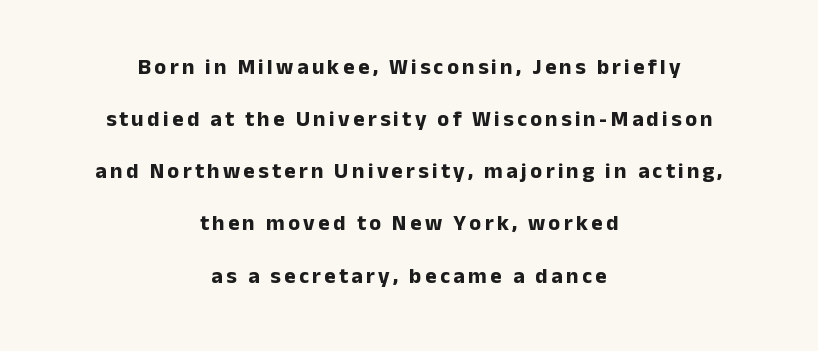
A full-strength bold gives these letters their thick strokes. The typesetter chose a symmetrical, centered arrangement here. The passage shown stacks its lines with a broad gap. This sample uses an upright cut, with every glyph sitting square on the baseline. Descenders hang freely into open space.
